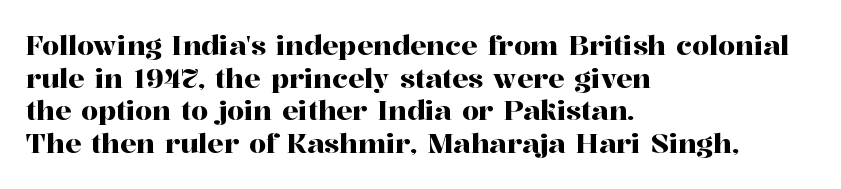
Words float on clear page, feet unadorned. Words appear dense and cohesive because spacing is normal. The lettering holds an erect, upright posture throughout. If you drew a ruler down the left edge, every line would touch it.
